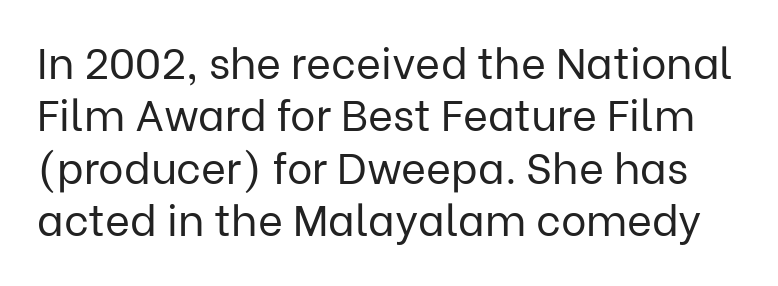
{"serif": "no", "italic": "no", "bold": "no", "weight": "regular", "width": "normal", "stroke_contrast": "low", "x_height": "medium", "monospaced": "no", "underline": "no", "line_spacing_ratio": 1.22, "letter_spacing": "normal", "letter_spacing_em": 0.0, "glyph_px": 43}
